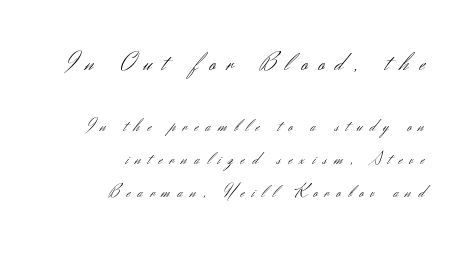
{"bold": "no", "underline": "no", "align": "right", "line_spacing": "loose", "line_spacing_ratio": 1.95, "letter_spacing": "wide", "letter_spacing_em": 0.44, "larger_block": "first", "size_ratio": 1.47, "glyph_px": 25}
